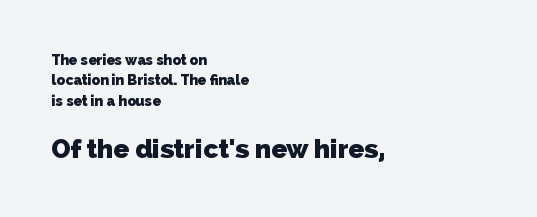
{"bold": "yes", "underline": "no", "align": "left", "line_spacing": "normal", "line_spacing_ratio": 1.46, "letter_spacing": "normal", "letter_spacing_em": 0.0, "larger_block": "second", "size_ratio": 1.86, "glyph_px": 26}
